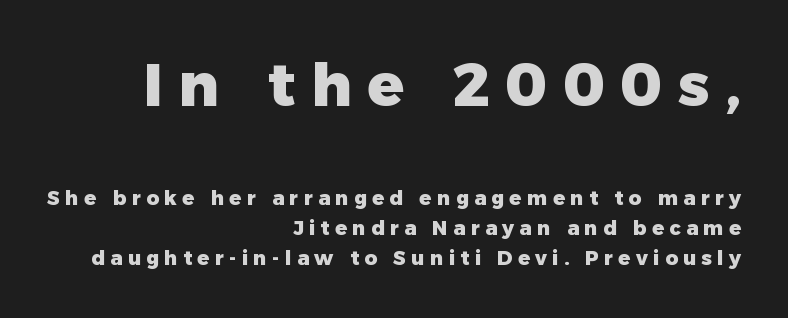
Tracking value appears strongly positive — letters spread wide. Serifs: no, the terminals of the letterforms are clean. Whoever set this made the first block the dominant, larger element. This rendering features lettering with no underline. One glance says typical: line gaps are just what's usual. On the weight axis this lands at bold, roughly 700.
